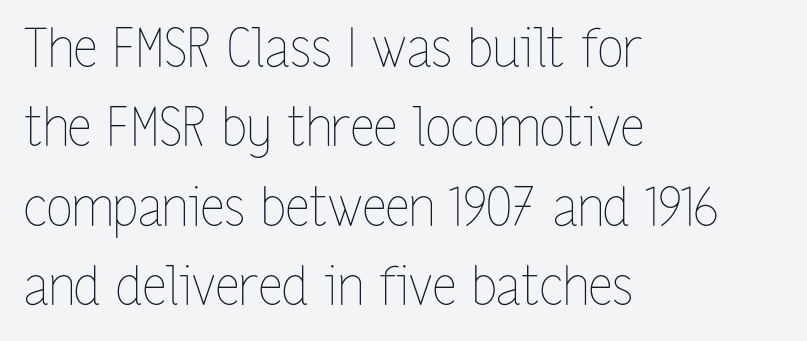
Line spacing here is normal. Nothing unusual about the tracking: characters are spaced as the font intends. Spacing verdict: proportional, widths tailored to each character. Stroke mass is kept to a normal reading level or below.
